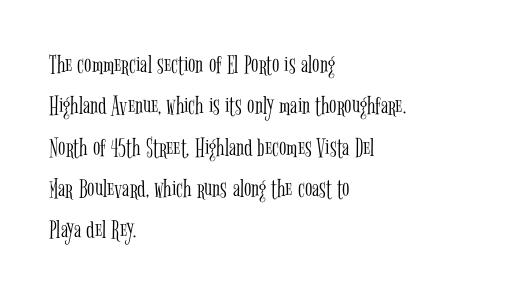
Q: Is the text bold? A: No.
Q: Is the text italic (slanted)? A: No, it is upright.
Q: Is the text underlined? A: No.
Q: How is the paragraph aligned? A: Left-aligned.
Q: Is the spacing between letters normal or unusually wide? A: Normal.
Q: Is the spacing between lines tight, normal or loose? A: Normal.
